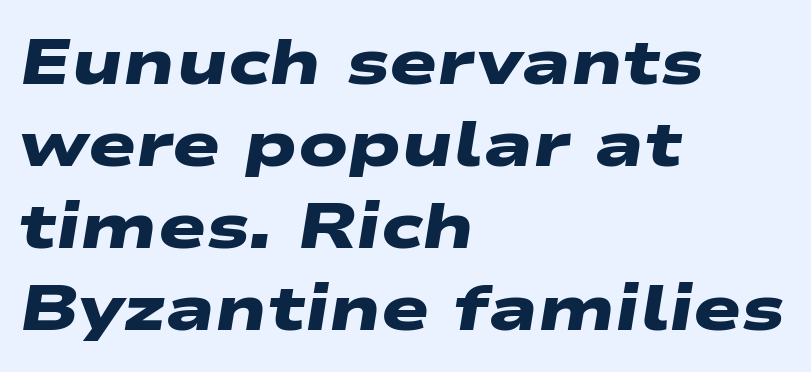
The image shows 64 px heavy, wide sans-serif type; set left-aligned, normal line spacing (1.28x), normal letter spacing, not underlined; low stroke contrast and a medium x-height.
